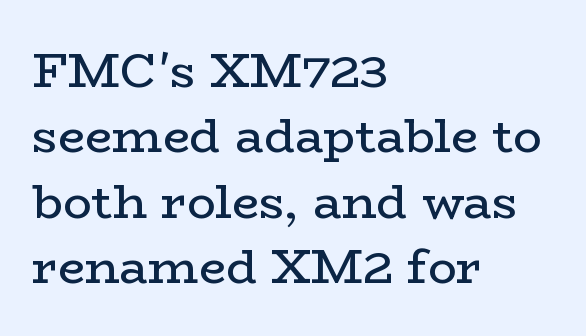
{"serif": "yes", "italic": "no", "bold": "no", "weight": "regular", "width": "wide", "stroke_contrast": "low", "x_height": "medium", "monospaced": "no", "underline": "no", "align": "left", "line_spacing": "normal", "line_spacing_ratio": 1.36, "letter_spacing": "normal", "letter_spacing_em": 0.0, "glyph_px": 48}
